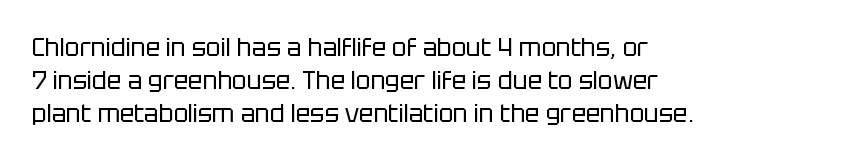
Q: Is the text bold? A: No.
Q: Is the text italic (slanted)? A: No, it is upright.
Q: Is the text underlined? A: No.
Q: How is the paragraph aligned? A: Left-aligned.
Q: Is the spacing between letters normal or unusually wide? A: Normal.
Q: Is the spacing between lines tight, normal or loose? A: Normal.
